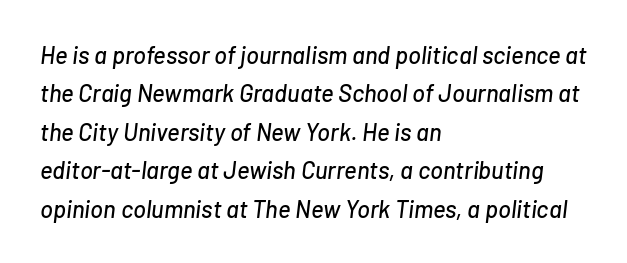
The image shows 24 px text type, italic (leaning right); set left-aligned, normal line spacing (1.6x), normal letter spacing, not underlined.
